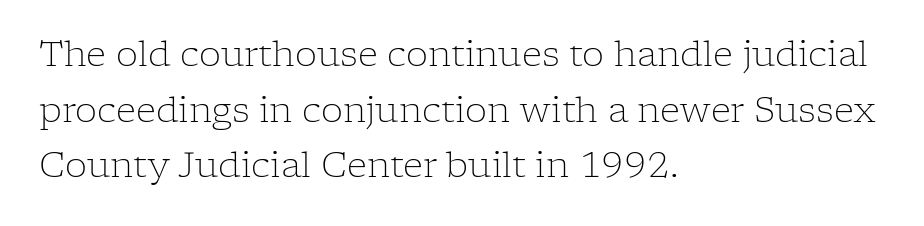
Q: Is the text bold? A: No.
Q: Is the text italic (slanted)? A: No, it is upright.
Q: Is the typeface a serif or a sans-serif typeface? A: Serif.
Q: Is the text underlined? A: No.
Q: How is the paragraph aligned? A: Left-aligned.
Q: Is the spacing between letters normal or unusually wide? A: Normal.
Q: Is the spacing between lines tight, normal or loose? A: Normal.
Q: Width (condensed, normal, or wide)? A: Normal.
Q: Stroke contrast? A: Low.
Q: x-height? A: Medium.
Q: Monospaced? A: No.
